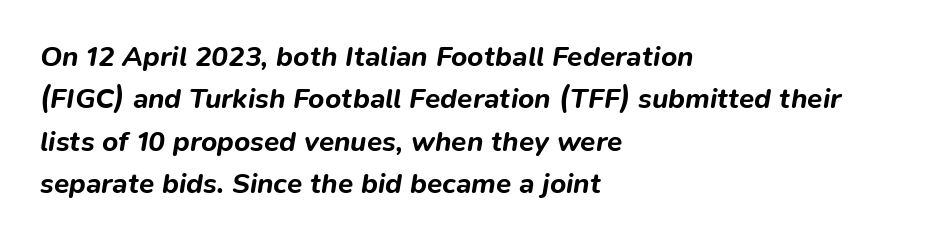
Q: Is the text bold? A: Yes.
Q: Is the text italic (slanted)? A: Yes, it leans right by about 9 degrees.
Q: Is the text underlined? A: No.
Q: How is the paragraph aligned? A: Left-aligned.
Q: Is the spacing between letters normal or unusually wide? A: Normal.
Q: Is the spacing between lines tight, normal or loose? A: Normal.
Q: Width (condensed, normal, or wide)? A: Normal.
Q: Stroke contrast? A: Low.
Q: x-height? A: Medium.
Q: Monospaced? A: No.
